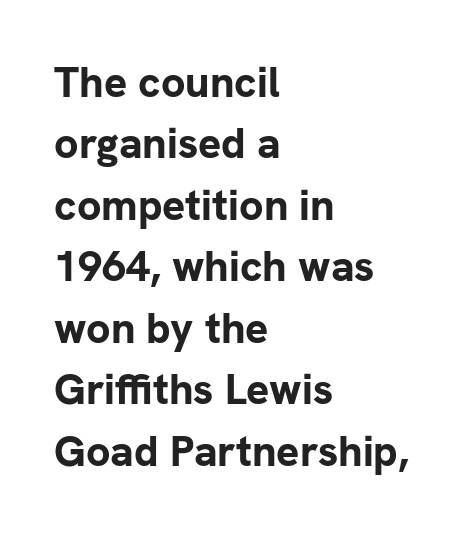
The image shows 43 px bold sans-serif type, upright; set left-aligned, normal line spacing (1.43x), normal letter spacing, not underlined; low stroke contrast and a medium x-height.
